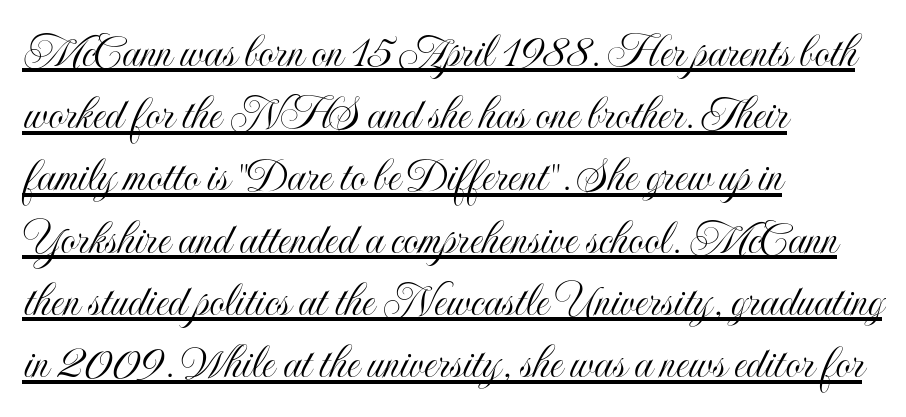
{"width": "condensed", "x_height": "small", "monospaced": "no", "underline": "yes", "align": "left", "line_spacing": "normal", "line_spacing_ratio": 1.27, "letter_spacing": "normal", "letter_spacing_em": 0.0, "glyph_px": 49}
